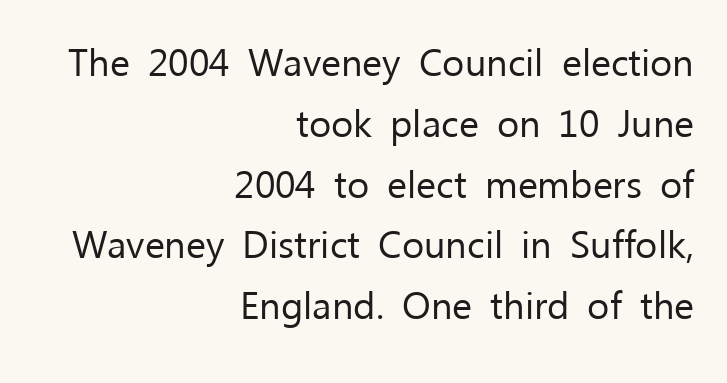
{"serif": "no", "italic": "no", "bold": "no", "weight": "regular", "width": "normal", "stroke_contrast": "low", "x_height": "medium", "monospaced": "no", "underline": "no", "align": "right", "line_spacing": "normal", "line_spacing_ratio": 1.6, "letter_spacing": "normal", "letter_spacing_em": 0.0, "glyph_px": 38}
